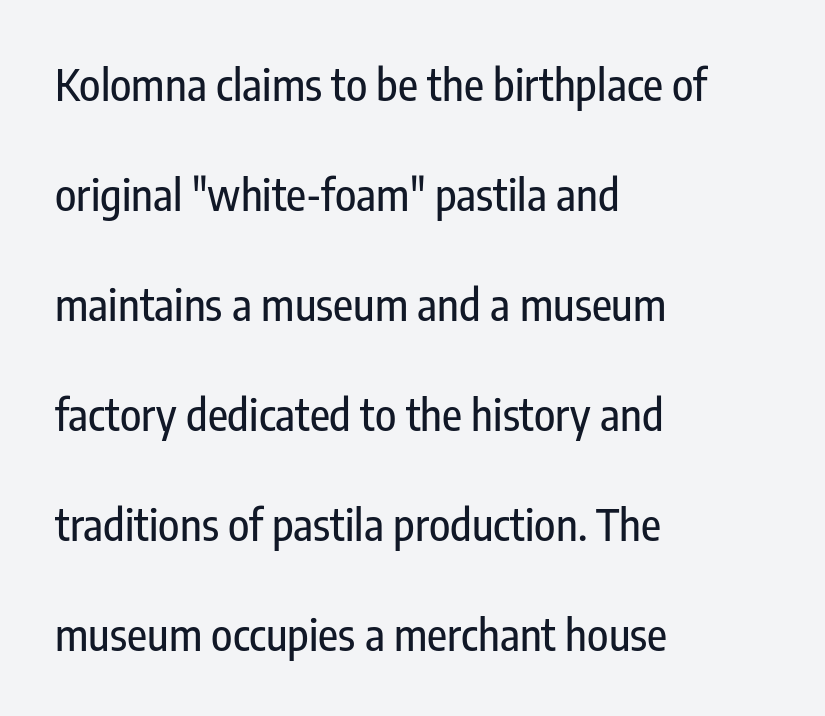
These lines stand farther apart than default settings would place them. The letters advance in unequal steps, a hallmark of proportional type. The glyphs are unaccompanied by any horizontal stroke below them. You can tell it's not italic because the verticals are truly vertical. Leftover space on each line is placed entirely after the last word. Serifs: no, the terminals of the letterforms are clean.
